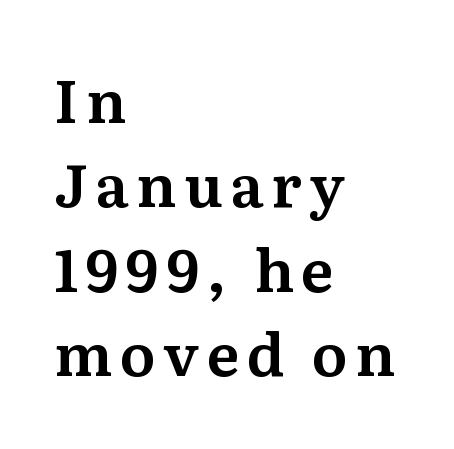
The image shows 59 px serif type, upright; set left-aligned, normal line spacing (1.43x), not underlined; medium stroke contrast and a medium x-height.
